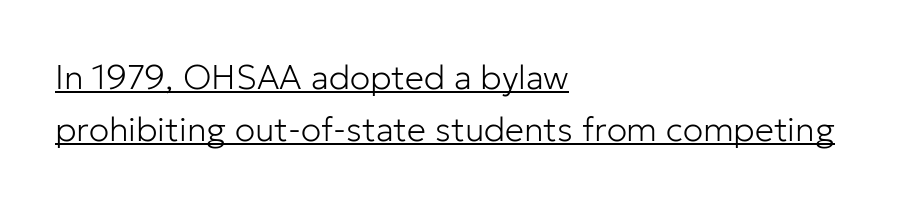
The image shows 34 px light sans-serif type, upright; set left-aligned, normal line spacing (1.54x), normal letter spacing, underlined; low stroke contrast and a medium x-height.
